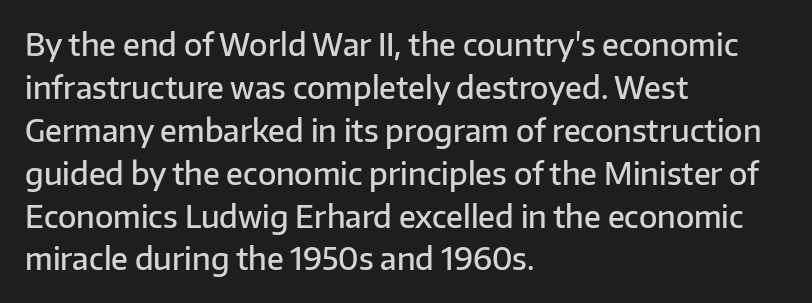
Q: Is the text bold? A: Semi-bold.
Q: Is the text italic (slanted)? A: No, it is upright.
Q: Is the typeface a serif or a sans-serif typeface? A: Sans-serif.
Q: Is the text underlined? A: No.
Q: How is the paragraph aligned? A: Left-aligned.
Q: Is the spacing between letters normal or unusually wide? A: Normal.
Q: Is the spacing between lines tight, normal or loose? A: Normal.
Q: Width (condensed, normal, or wide)? A: Normal.
Q: Stroke contrast? A: Low.
Q: x-height? A: Medium.
Q: Monospaced? A: No.
